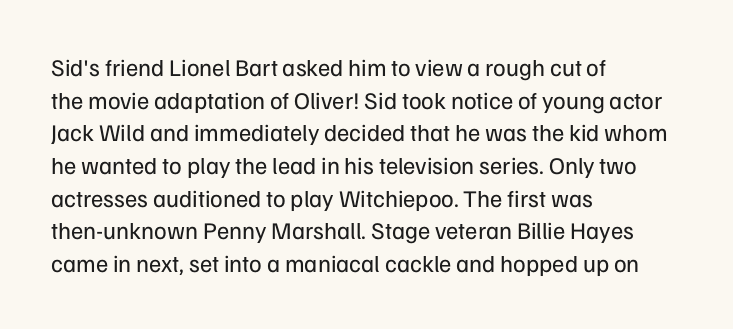
Q: Is the text bold? A: No.
Q: Is the text italic (slanted)? A: No, it is upright.
Q: Is the text underlined? A: No.
Q: How is the paragraph aligned? A: Left-aligned.
Q: Is the spacing between letters normal or unusually wide? A: Normal.
Q: Is the spacing between lines tight, normal or loose? A: Normal.
